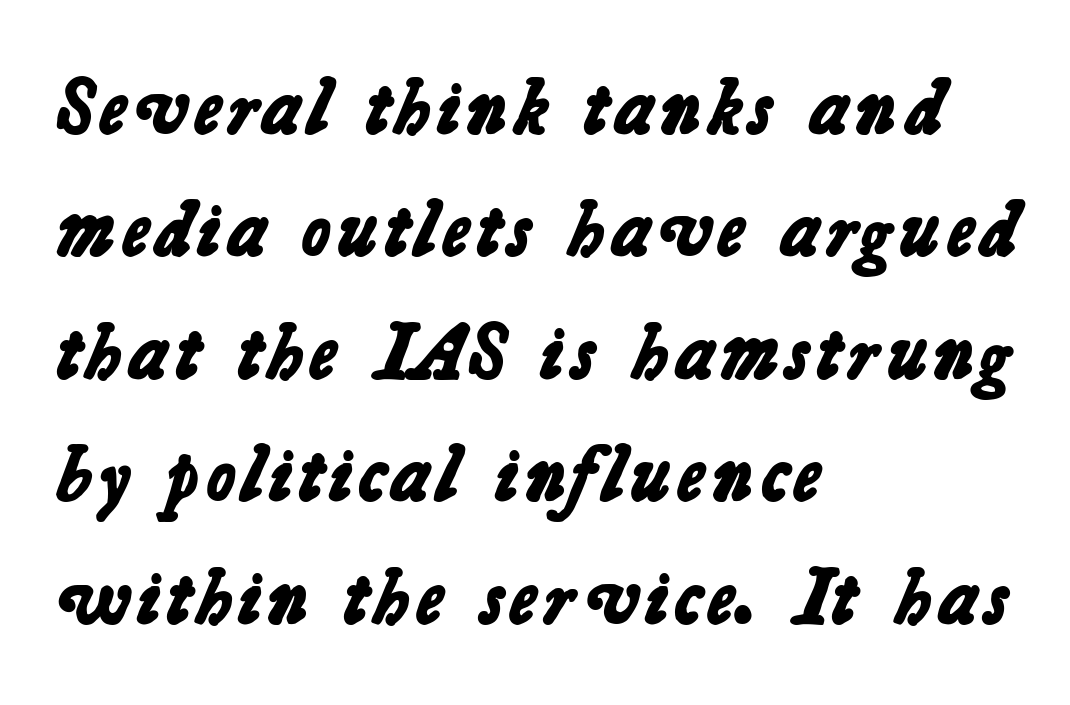
{"serif": "no", "bold": "yes", "weight": "bold", "width": "normal", "stroke_contrast": "low", "x_height": "medium", "monospaced": "no", "underline": "no", "align": "left", "line_spacing": "normal", "line_spacing_ratio": 1.55, "letter_spacing": "normal", "letter_spacing_em": 0.0, "glyph_px": 79}
